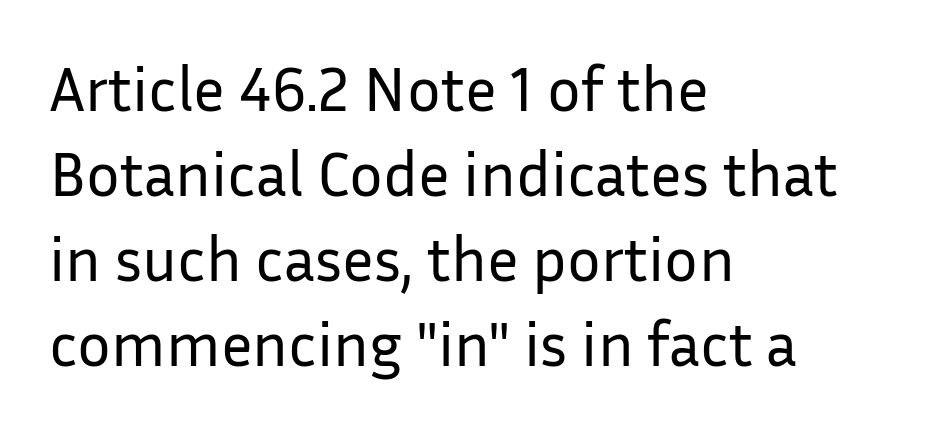
{"serif": "no", "italic": "no", "bold": "no", "weight": "regular", "width": "normal", "stroke_contrast": "low", "x_height": "medium", "monospaced": "no", "underline": "no", "align": "left", "line_spacing": "normal", "line_spacing_ratio": 1.35, "letter_spacing": "normal", "letter_spacing_em": 0.0, "glyph_px": 63}
